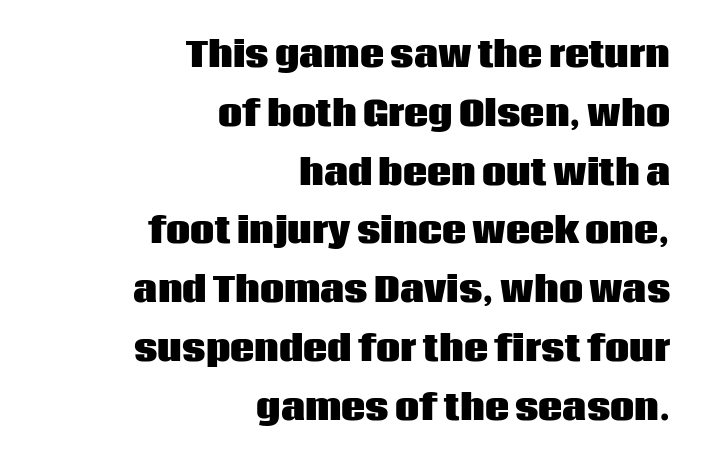
The image shows 34 px heavy sans-serif type, upright; set right-aligned, line spacing 1.73x, normal letter spacing, not underlined; low stroke contrast and a large x-height.
